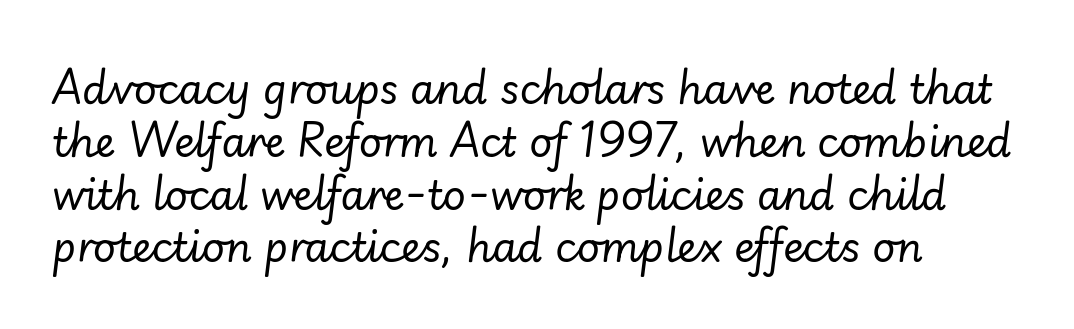
It's the slanting kind of type. Is the letter spacing exaggerated? No — it looks like the ordinary default. The font sits on the lighter half of the weight spectrum, regular included. Lines of text with bare space underneath. The lines in this sample share a left origin and differ only in where they stop.
